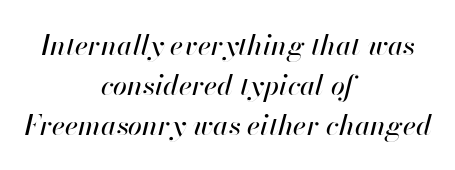
The image shows 28 px text type, italic (leaning right); set centered, normal line spacing (1.42x), normal letter spacing, not underlined; high stroke contrast and a small x-height.
